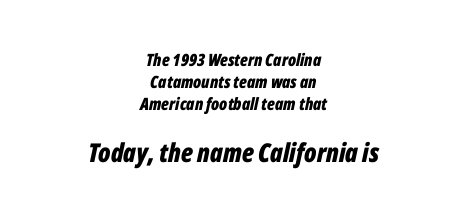
Nothing unusual about the tracking: characters are spaced as the font intends. Letters rest on an invisible, unmarked baseline. Is the type bold? Yes — the strokes are clearly thick and heavy. This sample keeps an unexceptional amount of space between lines. The letters are slanted; this is an italic face. The designer gave the closing block more size than the opening block.
